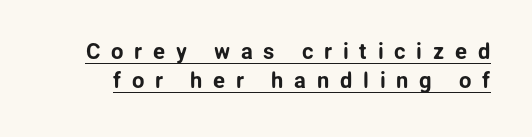
Q: Is the text italic (slanted)? A: No, it is upright.
Q: Is the text underlined? A: Yes.
Q: Is the spacing between letters normal or unusually wide? A: Unusually wide.
Q: Is the spacing between lines tight, normal or loose? A: Normal.
